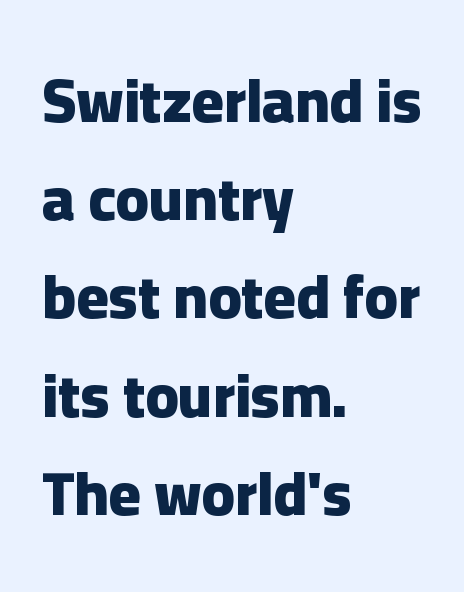
Q: Is the text bold? A: Yes.
Q: Is the text italic (slanted)? A: No, it is upright.
Q: Is the typeface a serif or a sans-serif typeface? A: Sans-serif.
Q: Is the text underlined? A: No.
Q: How is the paragraph aligned? A: Left-aligned.
Q: Is the spacing between letters normal or unusually wide? A: Normal.
Q: Is the spacing between lines tight, normal or loose? A: Normal.
Q: Width (condensed, normal, or wide)? A: Normal.
Q: Stroke contrast? A: Low.
Q: x-height? A: Medium.
Q: Monospaced? A: No.
